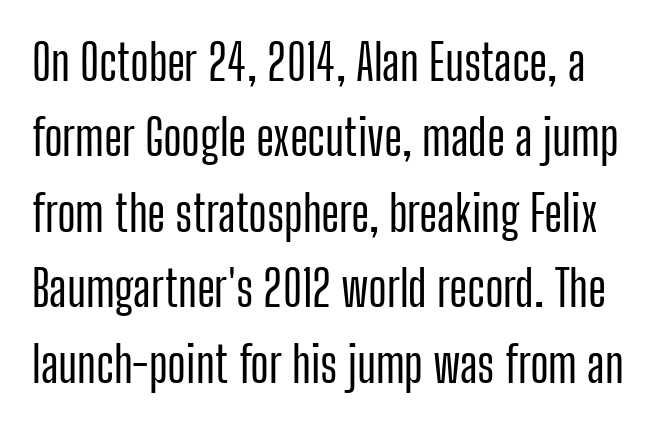
The line texture is even and compact thanks to regular tracking. Each letter keeps its own natural width here, so spacing adapts to shape. You can tell from the bare stems that sans-serif type was used. The designer left line spacing at the default. The lettering stays uniformly vertical, giving the passage a roman look. Clear beneath every line of the passage.
